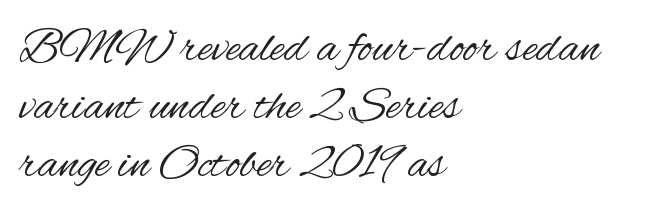
{"serif": "no", "bold": "no", "weight": "regular", "width": "condensed", "stroke_contrast": "medium", "x_height": "small", "monospaced": "no", "underline": "no", "align": "left", "line_spacing_ratio": 1.18, "letter_spacing": "normal", "letter_spacing_em": 0.0, "glyph_px": 49}
